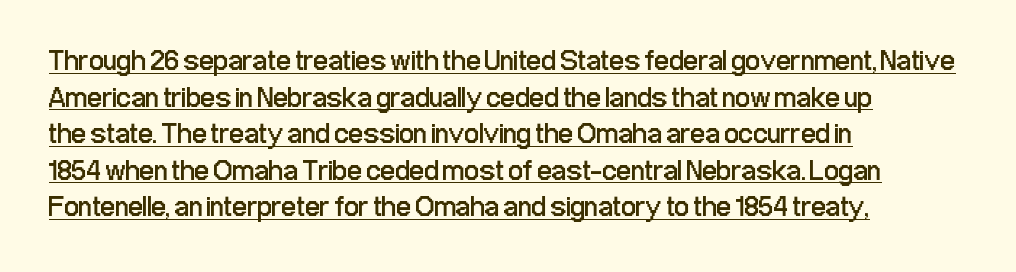
{"serif": "no", "italic": "no", "bold": "no", "weight": "regular", "width": "condensed", "stroke_contrast": "low", "x_height": "medium", "monospaced": "no", "underline": "yes", "align": "left", "line_spacing": "normal", "line_spacing_ratio": 1.26, "letter_spacing": "normal", "letter_spacing_em": 0.0, "glyph_px": 29}
